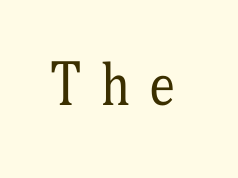
Q: Is the text bold? A: No.
Q: Is the text italic (slanted)? A: No, it is upright.
Q: Is the typeface a serif or a sans-serif typeface? A: Serif.
Q: Is the text underlined? A: No.
Q: Is the spacing between letters normal or unusually wide? A: Unusually wide.
Q: Width (condensed, normal, or wide)? A: Condensed.
Q: Stroke contrast? A: Medium.
Q: x-height? A: Medium.
Q: Monospaced? A: No.
